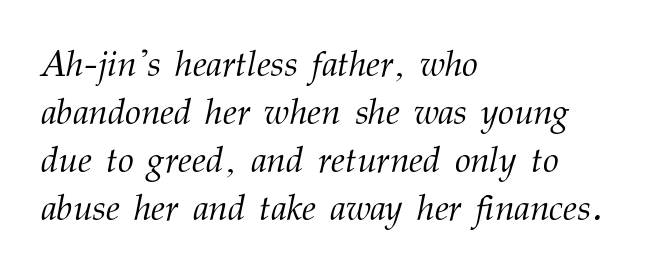
Serif or sans? Serif — the stroke terminals have little feet. Notice how the passage keeps a crisp vertical edge on the left only. This sample uses plain, unmodified letter spacing. Line spacing here is normal. Decoration check: the copy has no underline.
